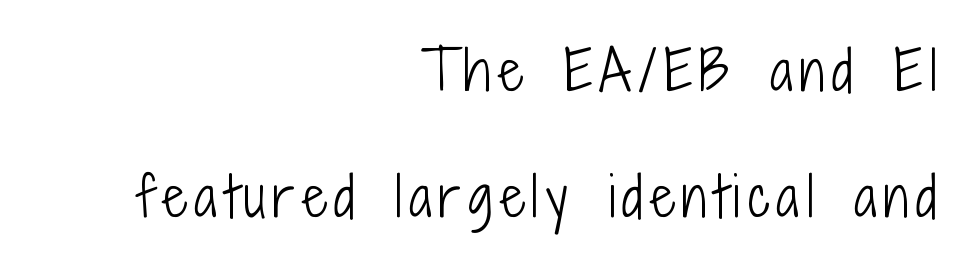
The image shows 54 px light, condensed sans-serif type, upright; set right-aligned, loose line spacing (2.33x), not underlined; low stroke contrast and a medium x-height.
